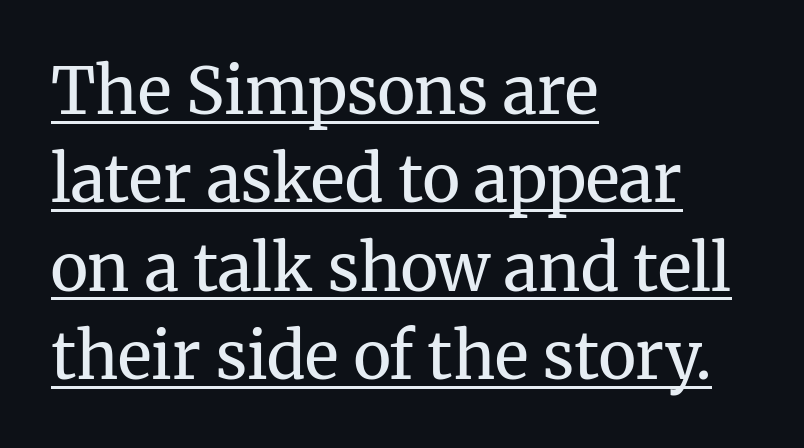
{"serif": "yes", "italic": "no", "bold": "no", "weight": "regular", "width": "normal", "stroke_contrast": "medium", "x_height": "medium", "monospaced": "no", "underline": "yes", "align": "left", "line_spacing": "normal", "line_spacing_ratio": 1.38, "letter_spacing": "normal", "letter_spacing_em": 0.0, "glyph_px": 64}
